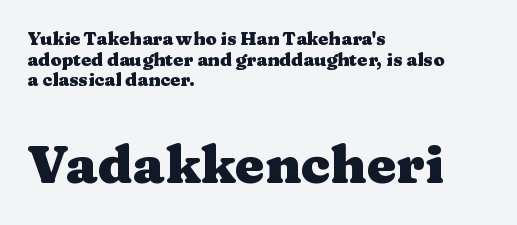
Between these two stacked blocks, the lower one wins on size. Quick note: underline off. Each new line begins almost immediately beneath the previous one. The rendering uses natural spacing where letterforms have individual widths. Caption: standard tracking, unaltered.
